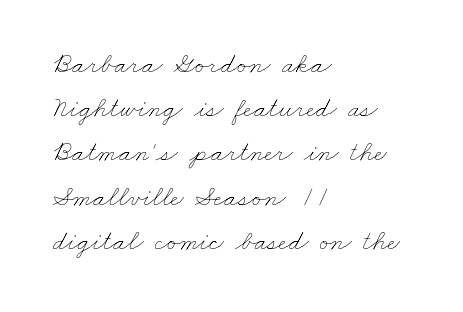
The image shows 28 px thin, wide type; set left-aligned, normal line spacing (1.58x), normal letter spacing, not underlined; low stroke contrast and a small x-height.
